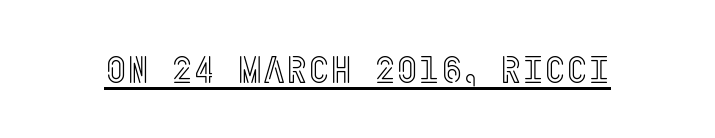
The image shows 38 px condensed type, upright; set normal letter spacing, underlined; a large x-height.
